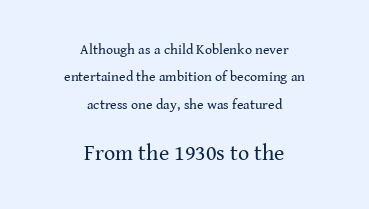
{"italic": "no", "bold": "no", "underline": "no", "align": "center", "line_spacing": "loose", "line_spacing_ratio": 1.95, "letter_spacing": "normal", "letter_spacing_em": 0.0, "larger_block": "second", "size_ratio": 1.57, "glyph_px": 22}
